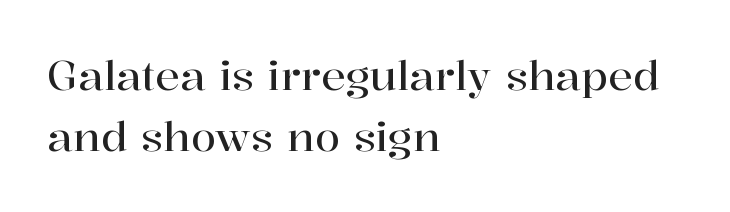
The image shows 41 px serif type, upright; set left-aligned, normal line spacing (1.5x), normal letter spacing, not underlined; high stroke contrast and a medium x-height.
